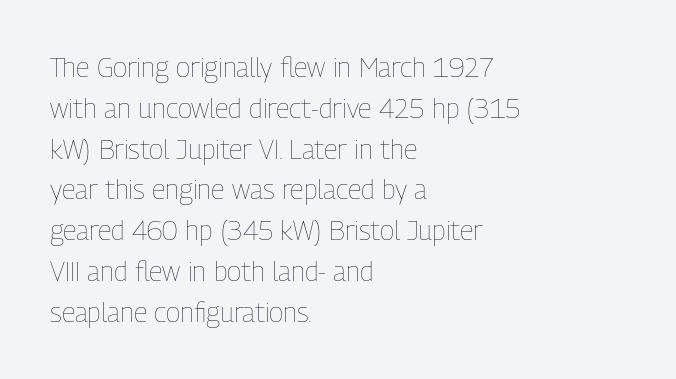
The image shows 27 px text type, upright; set left-aligned, normal line spacing (1.51x), normal letter spacing, not underlined.
